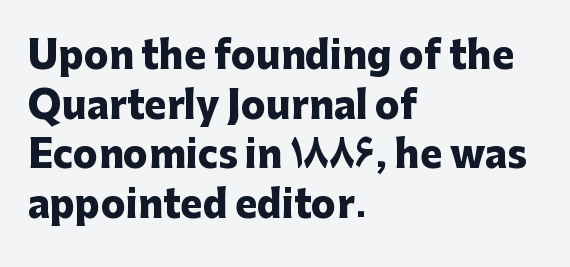
The image shows 37 px heavy sans-serif type, upright; set left-aligned, normal line spacing (1.34x), normal letter spacing, not underlined; low stroke contrast and a medium x-height.
